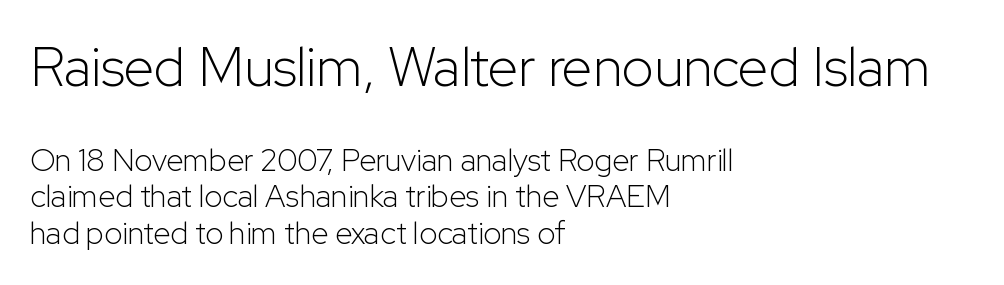
Q: Is the text bold? A: No.
Q: Is the text italic (slanted)? A: No, it is upright.
Q: Is the typeface a serif or a sans-serif typeface? A: Sans-serif.
Q: Is the text underlined? A: No.
Q: How is the paragraph aligned? A: Left-aligned.
Q: Is the spacing between letters normal or unusually wide? A: Normal.
Q: Which block of text is set in a larger size, the first (top) or the second (bottom)? A: The first (top) one.
Q: Width (condensed, normal, or wide)? A: Normal.
Q: Stroke contrast? A: Low.
Q: x-height? A: Medium.
Q: Monospaced? A: No.
